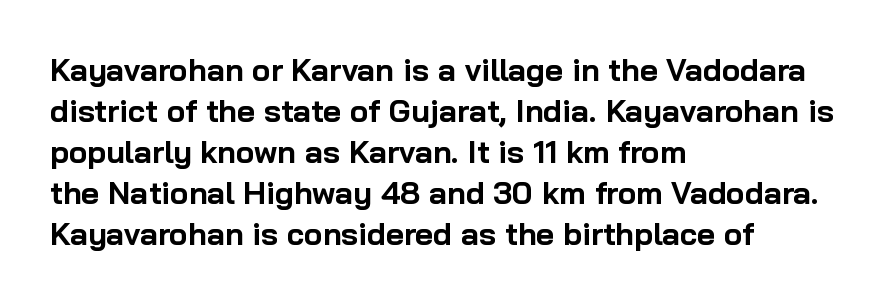
The type family on display is of the sans-serif kind. Plain, unruled lines of type. The rendering anchors every line to the left-hand side. The specimen reads as upright at a glance.
